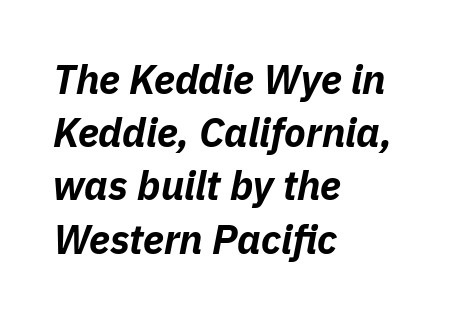
{"italic": "yes", "lean": "right", "slant_degrees": 11, "bold": "yes", "weight": "bold", "width": "normal", "stroke_contrast": "low", "x_height": "medium", "monospaced": "no", "underline": "no", "align": "left", "line_spacing": "normal", "line_spacing_ratio": 1.33, "letter_spacing": "normal", "letter_spacing_em": 0.0, "glyph_px": 40}
